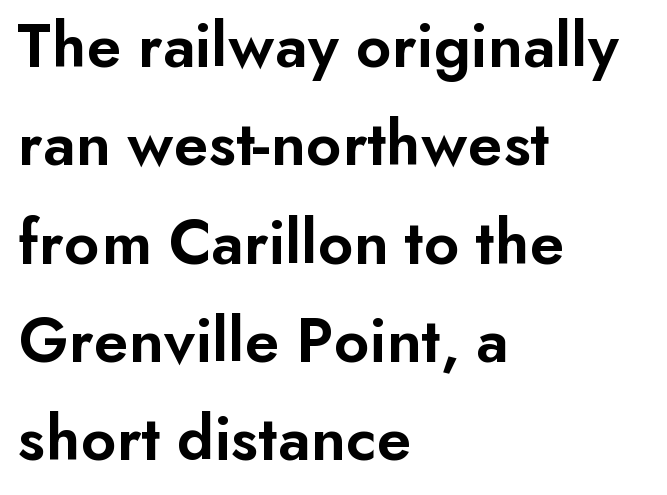
{"serif": "no", "italic": "no", "bold": "semi", "weight": "semibold", "width": "normal", "stroke_contrast": "low", "x_height": "small", "monospaced": "no", "underline": "no", "align": "left", "line_spacing": "normal", "line_spacing_ratio": 1.49, "letter_spacing": "normal", "letter_spacing_em": 0.0, "glyph_px": 66}
